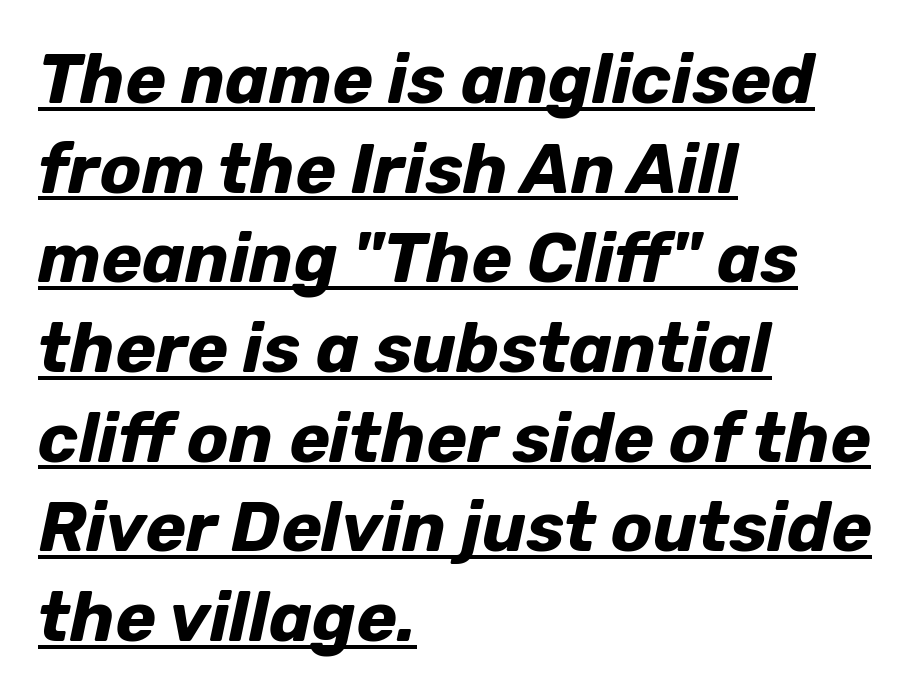
{"italic": "yes", "lean": "right", "slant_degrees": 12, "bold": "yes", "weight": "bold", "width": "normal", "stroke_contrast": "low", "x_height": "medium", "monospaced": "no", "underline": "yes", "align": "left", "line_spacing": "normal", "line_spacing_ratio": 1.3, "letter_spacing": "normal", "letter_spacing_em": 0.0, "glyph_px": 69}
